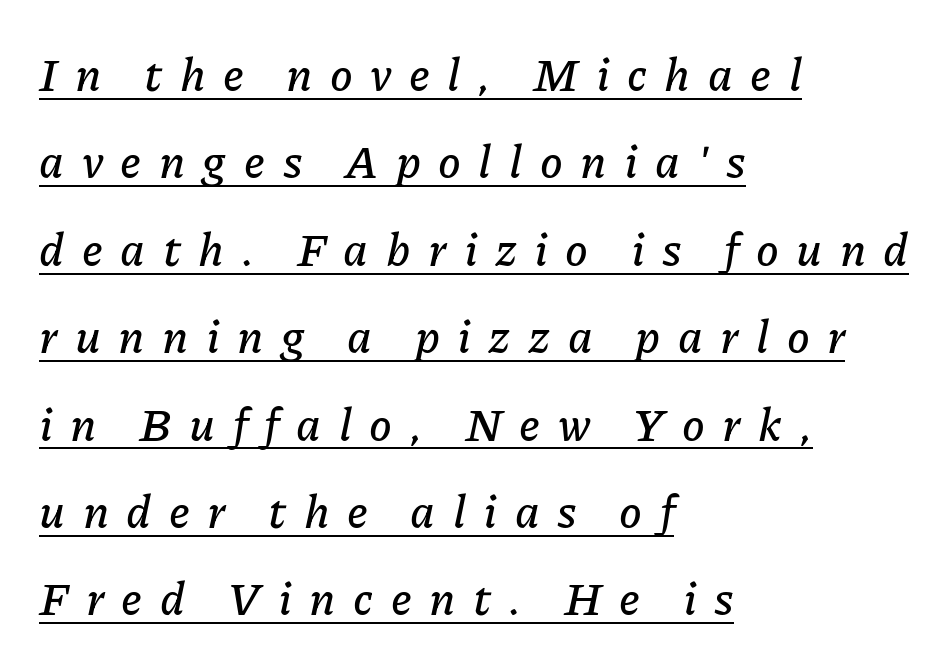
Would a proofreader flag this as italicized? Yes. Line spacing here is loose. Varying glyph widths throughout — classic text-font behaviour. The lines in this sample share a left origin and differ only in where they stop. Glyph-to-glyph distance is far greater than everyday printed text. In designer terms, the underline attribute is active on this setting.
